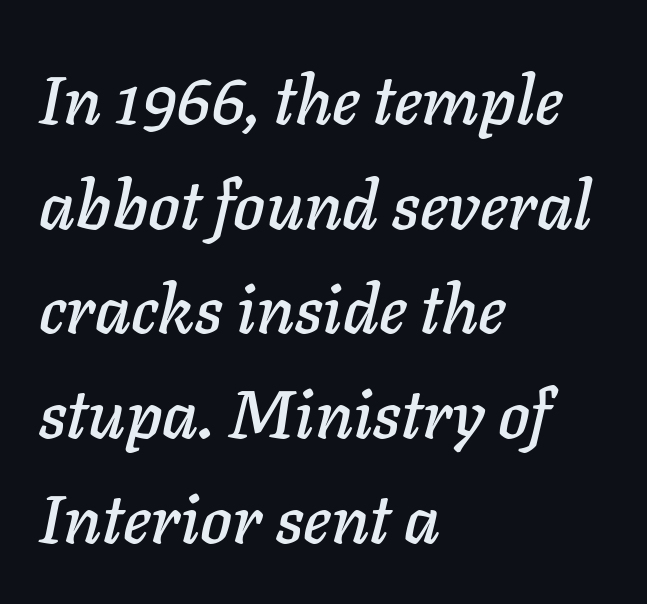
Q: Is the text italic (slanted)? A: Yes, it leans right by about 11 degrees.
Q: Is the text underlined? A: No.
Q: How is the paragraph aligned? A: Left-aligned.
Q: Is the spacing between letters normal or unusually wide? A: Normal.
Q: Is the spacing between lines tight, normal or loose? A: Normal.
Q: Width (condensed, normal, or wide)? A: Normal.
Q: Stroke contrast? A: Low.
Q: x-height? A: Medium.
Q: Monospaced? A: No.
